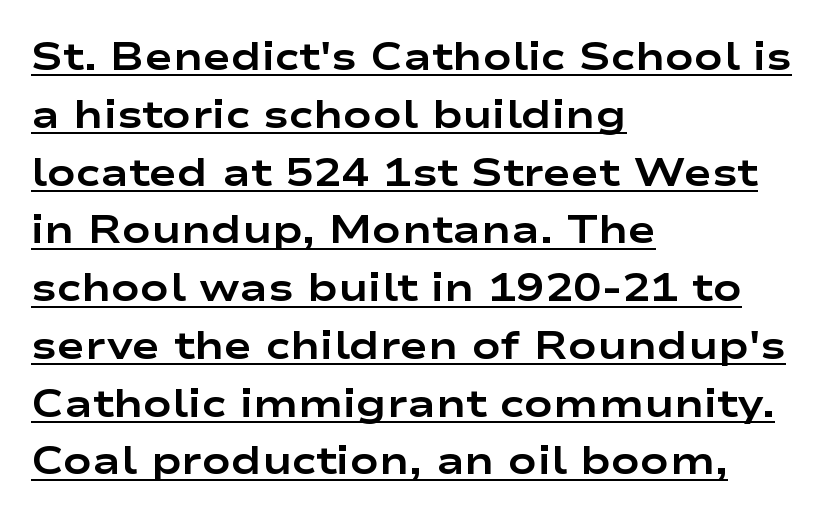
The image shows 38 px bold, wide sans-serif type, upright; set left-aligned, normal line spacing (1.52x), normal letter spacing, underlined; low stroke contrast and a medium x-height.
